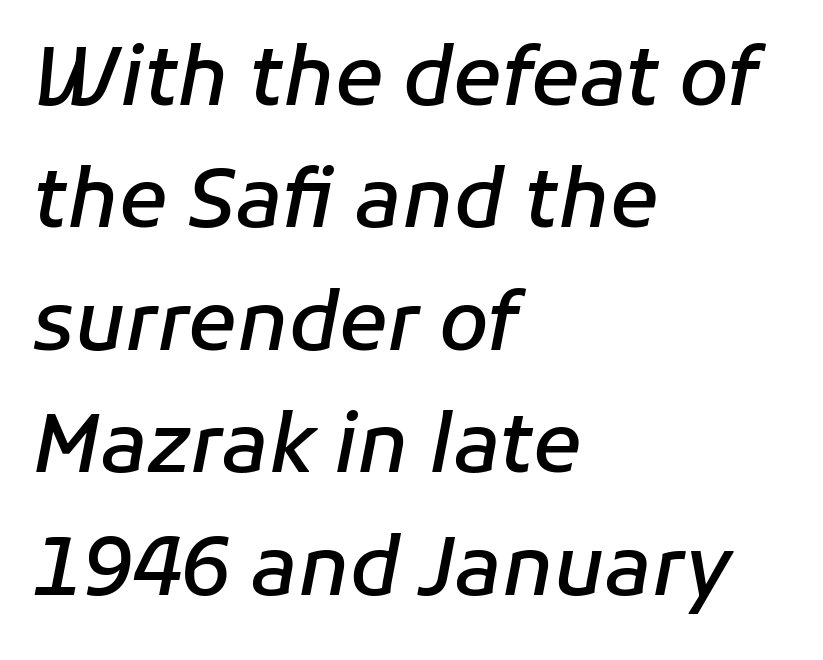
{"italic": "yes", "lean": "right", "slant_degrees": 11, "bold": "semi", "weight": "semibold", "width": "normal", "stroke_contrast": "low", "x_height": "medium", "monospaced": "no", "underline": "no", "align": "left", "line_spacing": "normal", "line_spacing_ratio": 1.53, "letter_spacing": "normal", "letter_spacing_em": 0.0, "glyph_px": 80}
